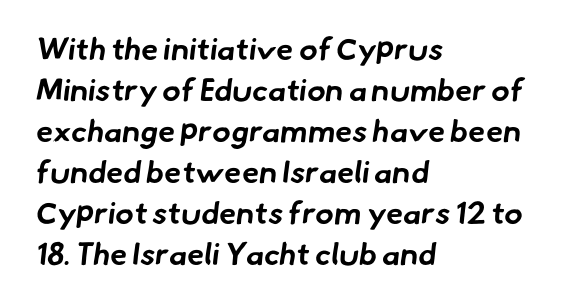
Q: Is the text bold? A: Yes.
Q: Is the typeface a serif or a sans-serif typeface? A: Sans-serif.
Q: Is the text underlined? A: No.
Q: How is the paragraph aligned? A: Left-aligned.
Q: Is the spacing between letters normal or unusually wide? A: Normal.
Q: Is the spacing between lines tight, normal or loose? A: Normal.
Q: Width (condensed, normal, or wide)? A: Normal.
Q: Stroke contrast? A: Low.
Q: x-height? A: Small.
Q: Monospaced? A: No.
